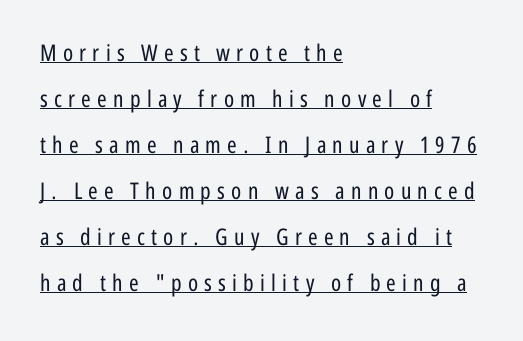
The image shows 23 px text type, upright; set left-aligned, loose line spacing (2.0x), unusually wide letter spacing (+0.27 em), underlined.
